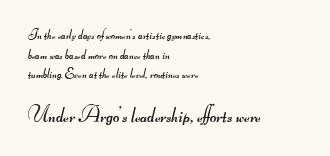
Q: Is the text bold? A: No.
Q: Is the text underlined? A: No.
Q: How is the paragraph aligned? A: Left-aligned.
Q: Is the spacing between letters normal or unusually wide? A: Normal.
Q: Is the spacing between lines tight, normal or loose? A: Normal.
Q: Which block of text is set in a larger size, the first (top) or the second (bottom)? A: The second (bottom) one.
